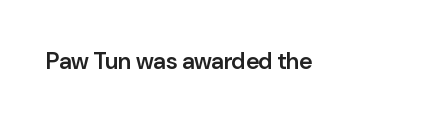
{"italic": "no", "bold": "semi", "underline": "no", "letter_spacing": "normal", "letter_spacing_em": 0.0, "glyph_px": 23}
